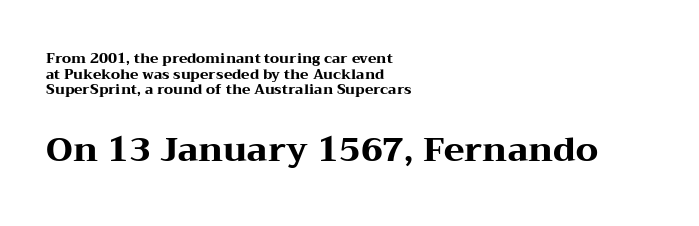
Q: Is the text bold? A: Yes.
Q: Is the text italic (slanted)? A: No, it is upright.
Q: Is the typeface a serif or a sans-serif typeface? A: Serif.
Q: Is the text underlined? A: No.
Q: How is the paragraph aligned? A: Left-aligned.
Q: Is the spacing between letters normal or unusually wide? A: Normal.
Q: Is the spacing between lines tight, normal or loose? A: Tight.
Q: Which block of text is set in a larger size, the first (top) or the second (bottom)? A: The second (bottom) one.
Q: Width (condensed, normal, or wide)? A: Wide.
Q: Stroke contrast? A: Medium.
Q: x-height? A: Medium.
Q: Monospaced? A: No.
